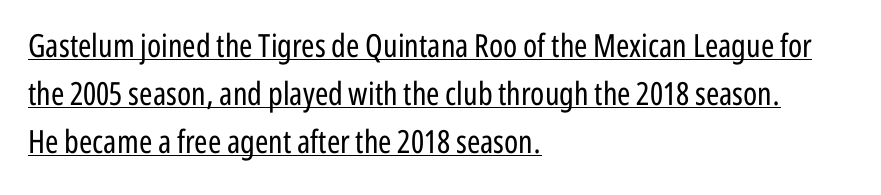
I'd call this a sans setting — the letters go barefoot. Does the leading feel generous? No, just average. No extra tracking has been applied to these lines. Underlined type. Here the designer chose a conventional face with non-uniform glyph widths. In CSS terms this would be text-align: left.
